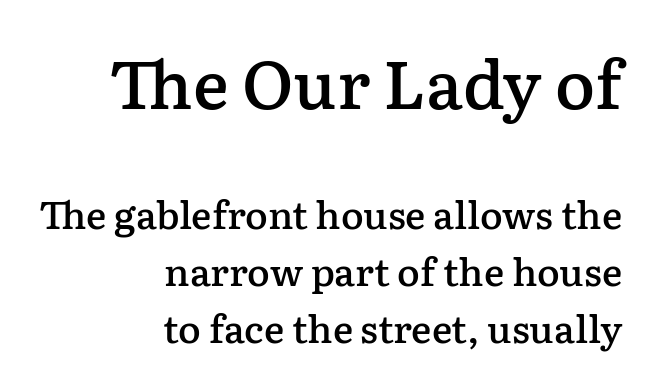
Here the designer chose a conventional face with non-uniform glyph widths. Notice the strokes are somewhat thickened but not fully heavy: this is a semibold. Two sizes are in play, and the larger belongs to the first block. No word sits above an underline.
